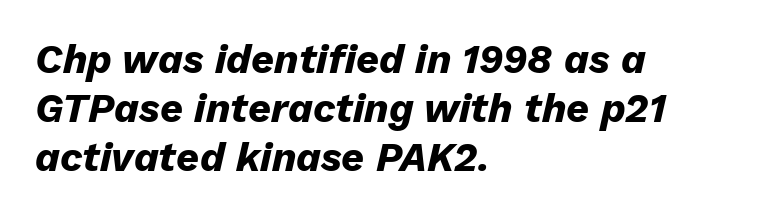
Each letter keeps its own natural width here, so spacing adapts to shape. Teacher's note: observe the even left margin — that is flush-left alignment. Students, note that the glyphs here touch the page at normal intervals. A clean baseline with only descenders dipping below it.
